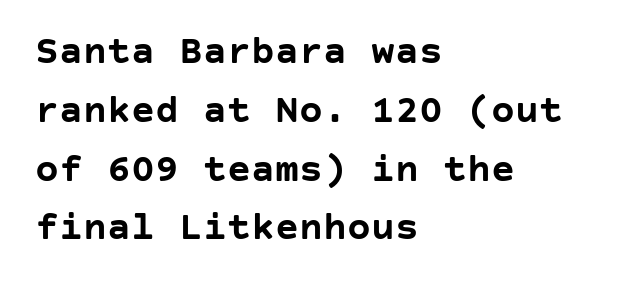
The image shows 40 px semibold sans-serif type, upright; set left-aligned, normal line spacing (1.47x), normal letter spacing, not underlined; low stroke contrast and a large x-height.
